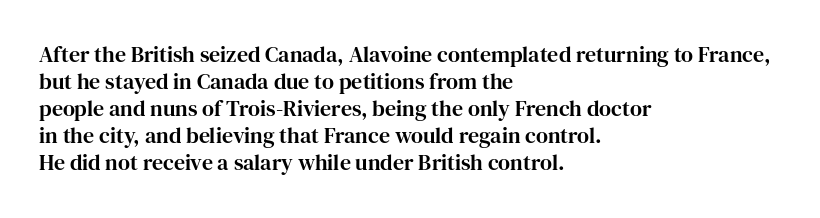
{"italic": "no", "underline": "no", "align": "left", "line_spacing_ratio": 1.23, "letter_spacing": "normal", "letter_spacing_em": 0.0, "glyph_px": 22}
